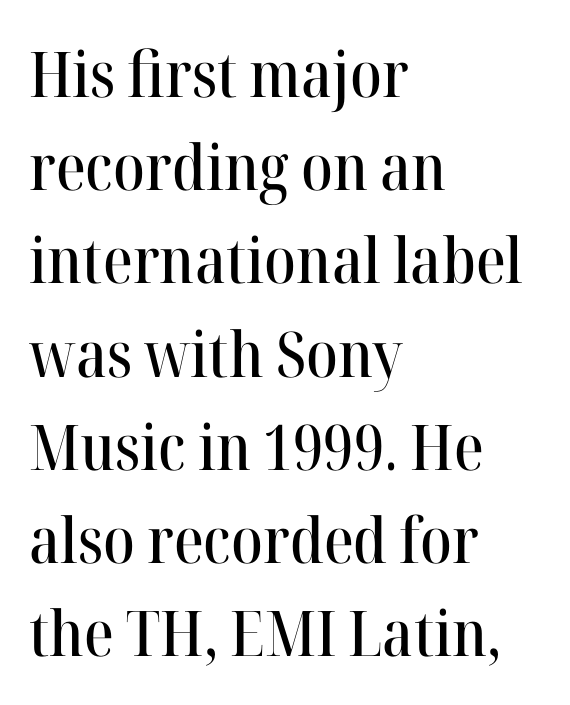
Q: Is the text italic (slanted)? A: No, it is upright.
Q: Is the typeface a serif or a sans-serif typeface? A: Serif.
Q: Is the text underlined? A: No.
Q: How is the paragraph aligned? A: Left-aligned.
Q: Is the spacing between letters normal or unusually wide? A: Normal.
Q: Is the spacing between lines tight, normal or loose? A: Normal.
Q: Width (condensed, normal, or wide)? A: Normal.
Q: Stroke contrast? A: High.
Q: x-height? A: Medium.
Q: Monospaced? A: No.
